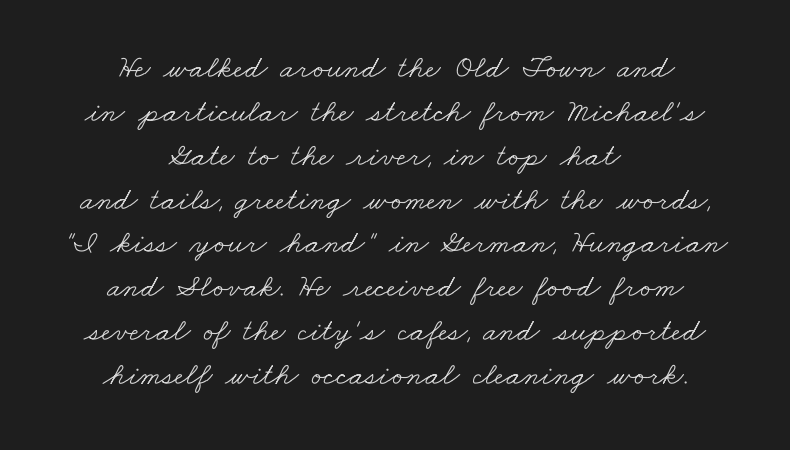
Q: Is the text bold? A: No.
Q: Is the typeface a serif or a sans-serif typeface? A: Serif.
Q: Is the text underlined? A: No.
Q: How is the paragraph aligned? A: Centered.
Q: Is the spacing between letters normal or unusually wide? A: Normal.
Q: Is the spacing between lines tight, normal or loose? A: Normal.
Q: Width (condensed, normal, or wide)? A: Wide.
Q: Stroke contrast? A: Low.
Q: x-height? A: Small.
Q: Monospaced? A: No.
